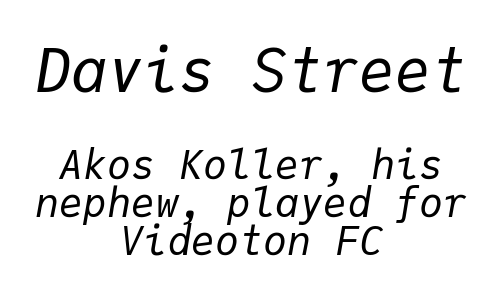
{"italic": "yes", "lean": "right", "slant_degrees": 9, "bold": "no", "weight": "regular", "width": "normal", "stroke_contrast": "low", "x_height": "medium", "monospaced": "yes", "underline": "no", "align": "center", "line_spacing": "tight", "line_spacing_ratio": 0.96, "letter_spacing": "normal", "letter_spacing_em": 0.0, "larger_block": "first", "size_ratio": 1.5, "glyph_px": 60}
